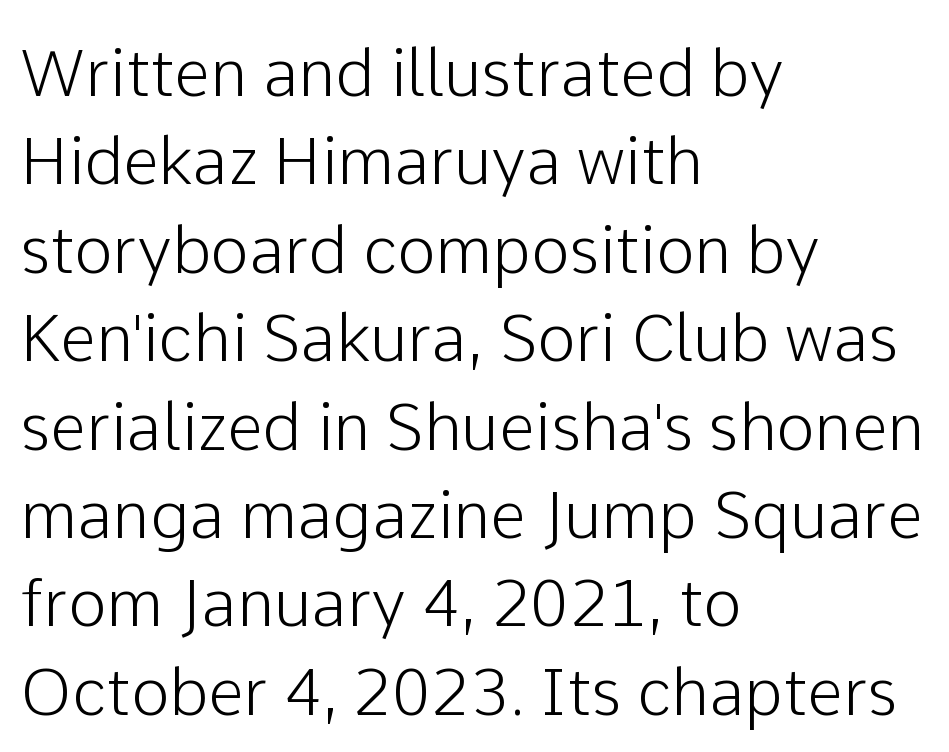
Inter-character spacing is left at the font's built-in metrics. The lines in this sample share a left origin and differ only in where they stop. A roman cut, with each character standing at attention. The rendering shows plain stroke endings on the letterforms — a sans-serif design. Type without underlining.
